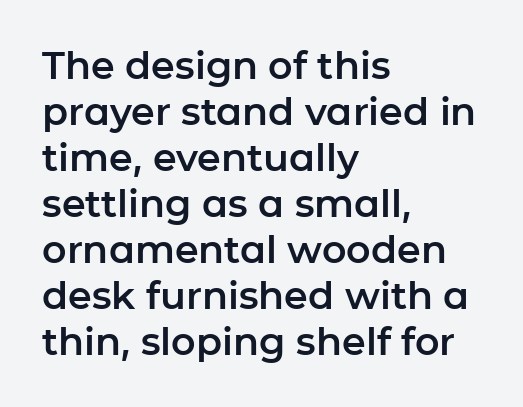
Q: Is the text italic (slanted)? A: No, it is upright.
Q: Is the typeface a serif or a sans-serif typeface? A: Sans-serif.
Q: Is the text underlined? A: No.
Q: How is the paragraph aligned? A: Left-aligned.
Q: Is the spacing between letters normal or unusually wide? A: Normal.
Q: Width (condensed, normal, or wide)? A: Normal.
Q: Stroke contrast? A: Low.
Q: x-height? A: Medium.
Q: Monospaced? A: No.
